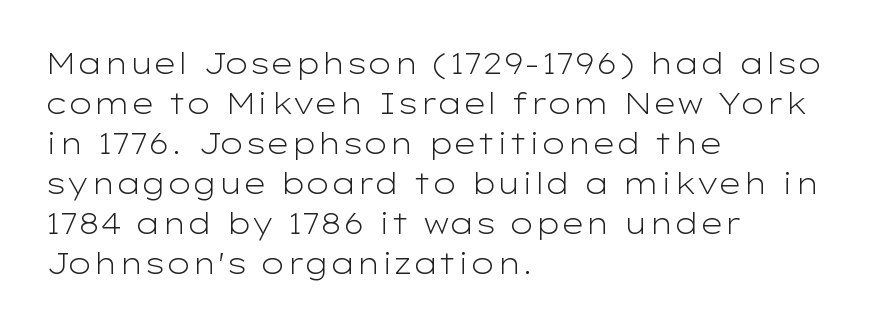
{"serif": "no", "italic": "no", "bold": "no", "weight": "light", "width": "wide", "stroke_contrast": "low", "x_height": "medium", "monospaced": "no", "underline": "no", "align": "left", "line_spacing": "normal", "line_spacing_ratio": 1.38, "letter_spacing": "normal", "letter_spacing_em": 0.0, "glyph_px": 29}
